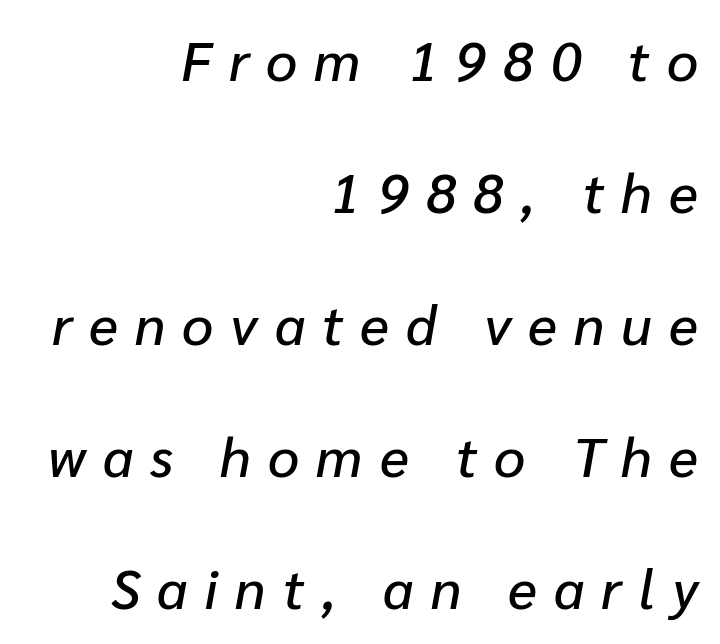
Is the block centered? No — it sits flush against the right margin. The block of text is sparse from top to bottom, with ample space between rows. Each row of text sits above clean, open space. Inter-character spacing is expanded well beyond the font's built-in metrics. Is the type slanted? Yes — the strokes lean at a clear angle. Varying glyph widths throughout — classic text-font behaviour.
